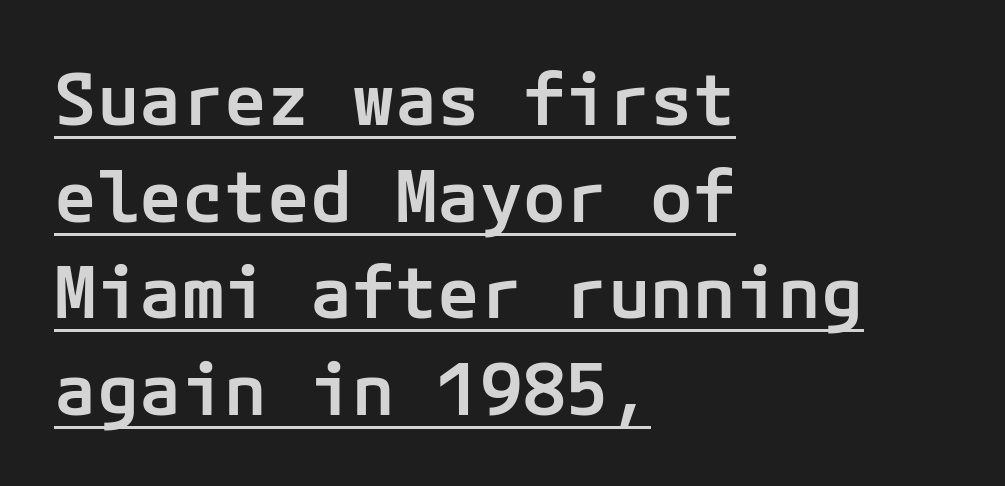
A normal amount of white space separates one row of letters from the next. The specimen reads as upright at a glance. There is no visible air inserted between adjacent glyphs. Descenders here cross a horizontal rule under the line. Letterform terminals end flat and unadorned throughout the passage.
